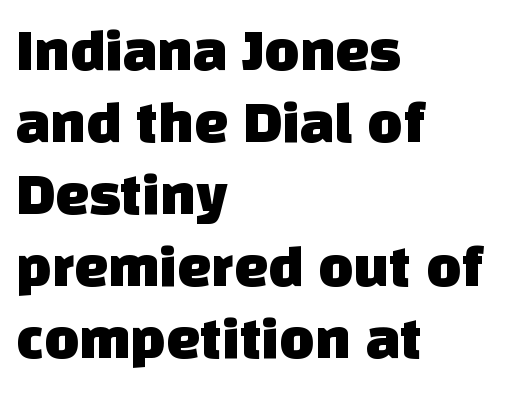
The image shows 60 px sans-serif type; set left-aligned, line spacing 1.2x, normal letter spacing, not underlined; low stroke contrast and a large x-height.
